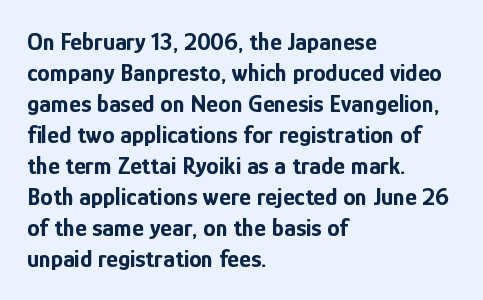
Q: Is the text bold? A: Yes.
Q: Is the text italic (slanted)? A: No, it is upright.
Q: Is the text underlined? A: No.
Q: How is the paragraph aligned? A: Left-aligned.
Q: Is the spacing between letters normal or unusually wide? A: Normal.
